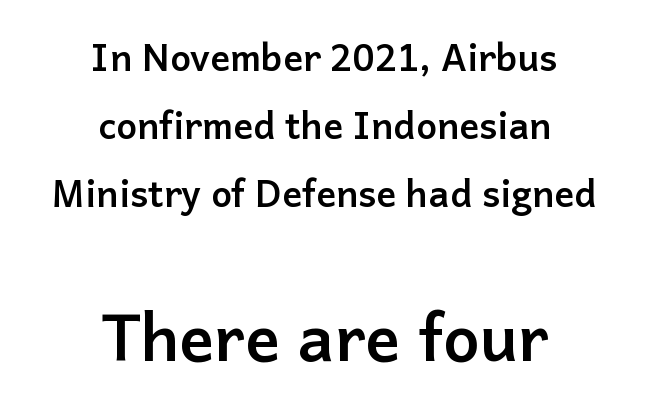
{"serif": "no", "italic": "no", "bold": "yes", "weight": "semibold", "width": "normal", "stroke_contrast": "low", "x_height": "medium", "monospaced": "no", "underline": "no", "align": "center", "line_spacing_ratio": 1.84, "letter_spacing": "normal", "letter_spacing_em": 0.0, "larger_block": "second", "size_ratio": 1.76, "glyph_px": 65}
